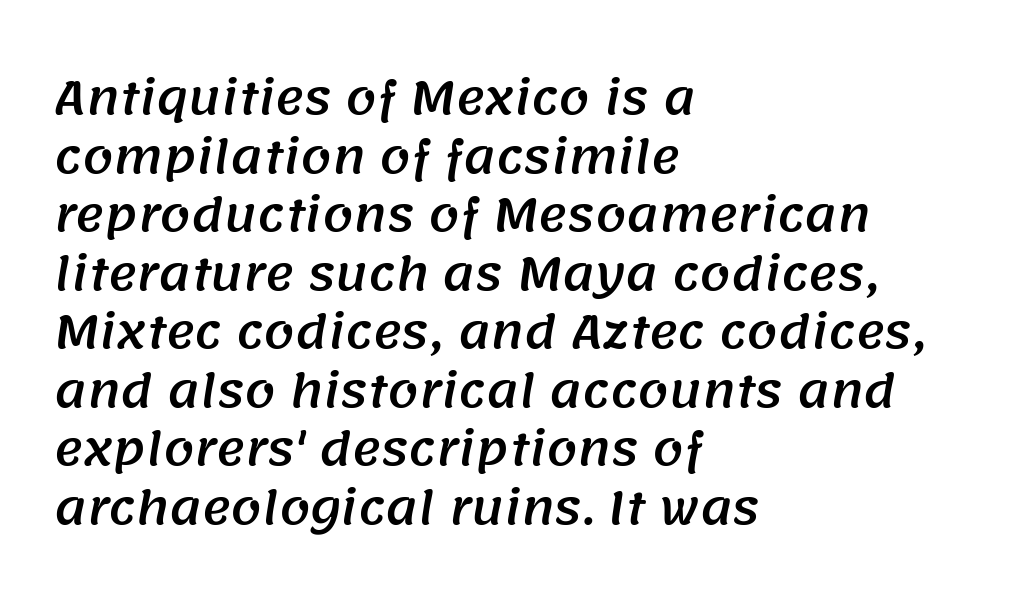
The image shows 44 px sans-serif type; set left-aligned, normal line spacing (1.33x), normal letter spacing, not underlined; medium stroke contrast and a large x-height.
